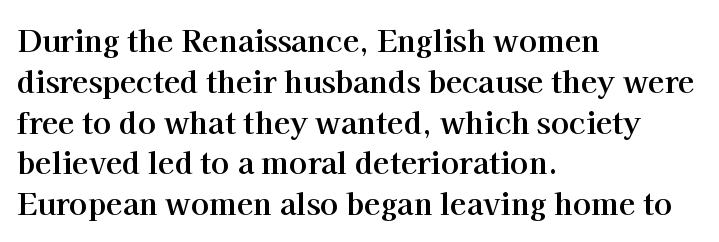
{"serif": "yes", "italic": "no", "bold": "yes", "weight": "bold", "width": "normal", "stroke_contrast": "high", "x_height": "medium", "monospaced": "no", "underline": "no", "align": "left", "line_spacing": "normal", "line_spacing_ratio": 1.36, "letter_spacing": "normal", "letter_spacing_em": 0.0, "glyph_px": 30}
